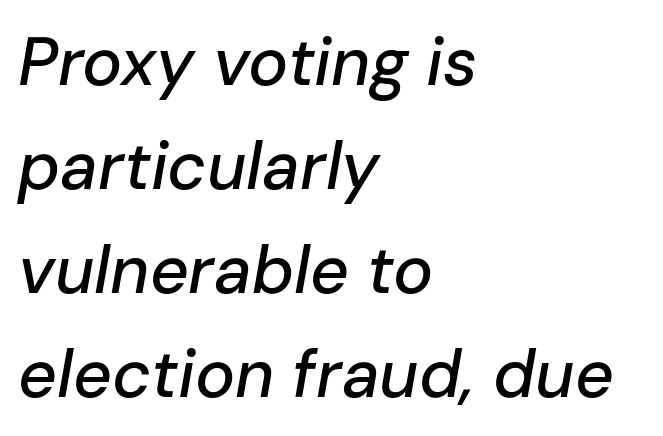
Notice how descenders clear the ascenders below comfortably — that's standard leading. There's an unmistakable incline to the writing here. The lines are quadded left. You could call the tracking neutral — neither tight nor loose.
